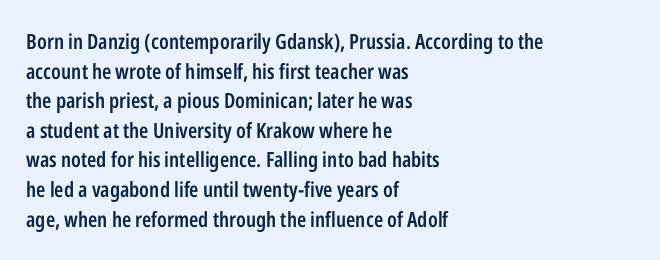
Q: Is the text bold? A: Semi-bold.
Q: Is the text italic (slanted)? A: No, it is upright.
Q: Is the text underlined? A: No.
Q: How is the paragraph aligned? A: Left-aligned.
Q: Is the spacing between letters normal or unusually wide? A: Normal.
Q: Is the spacing between lines tight, normal or loose? A: Normal.
